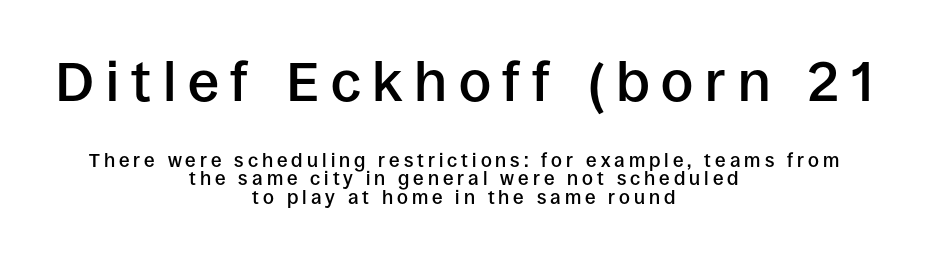
{"serif": "no", "italic": "no", "bold": "semi", "weight": "semibold", "width": "normal", "stroke_contrast": "low", "x_height": "large", "monospaced": "no", "underline": "no", "align": "center", "line_spacing": "tight", "line_spacing_ratio": 0.98, "letter_spacing": "wide", "letter_spacing_em": 0.21, "larger_block": "first", "size_ratio": 2.95, "glyph_px": 56}
